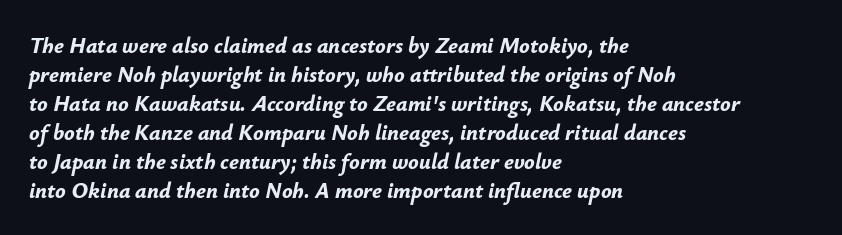
The image shows 22 px bold type, italic (leaning right); set left-aligned, normal line spacing (1.32x), normal letter spacing, not underlined.
